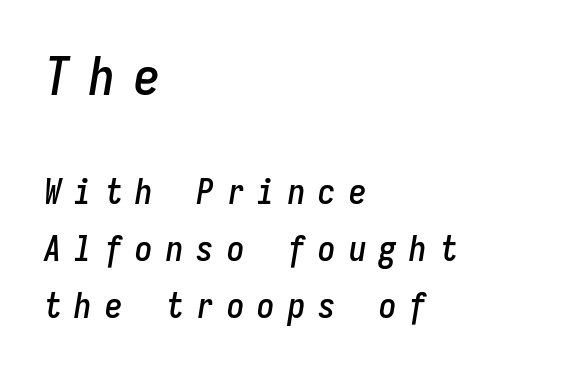
Q: Is the text italic (slanted)? A: Yes, it leans right by about 9 degrees.
Q: Is the text underlined? A: No.
Q: How is the paragraph aligned? A: Left-aligned.
Q: Is the spacing between letters normal or unusually wide? A: Unusually wide.
Q: Is the spacing between lines tight, normal or loose? A: Normal.
Q: Which block of text is set in a larger size, the first (top) or the second (bottom)? A: The first (top) one.
Q: Width (condensed, normal, or wide)? A: Condensed.
Q: Stroke contrast? A: Low.
Q: x-height? A: Medium.
Q: Monospaced? A: Yes.
